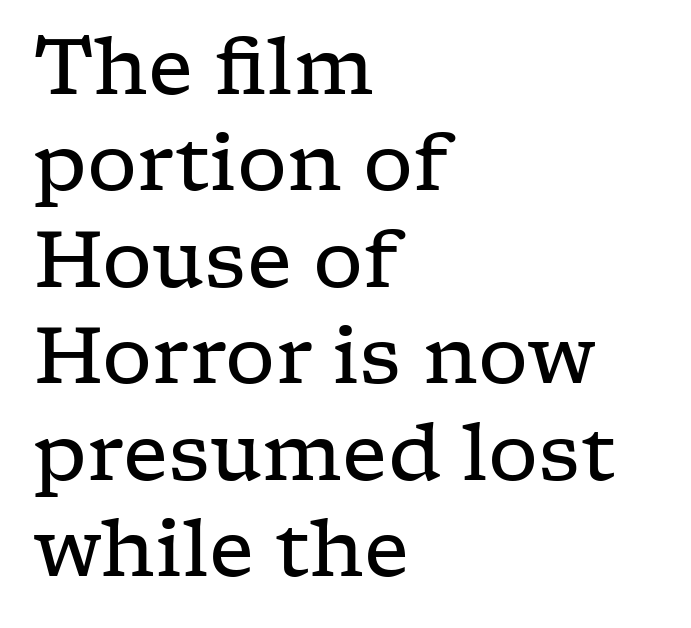
Leftover space on each line is placed entirely after the last word. Observe the ordinary spacing: letters are neighbours, not strangers. Characters remain perfectly vertical along every line. This sample has the flowing, uneven cadence of proportional lettering. The characters display serif detailing at their extremities. Quick note: underline off.
